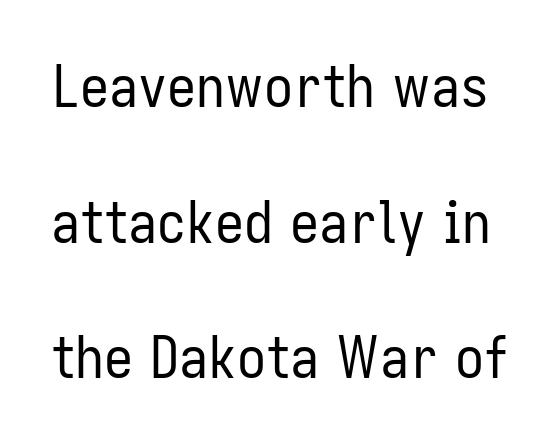
The image shows 58 px regular-weight, condensed sans-serif type, upright; set loose line spacing (2.34x), normal letter spacing, not underlined; low stroke contrast and a medium x-height.
